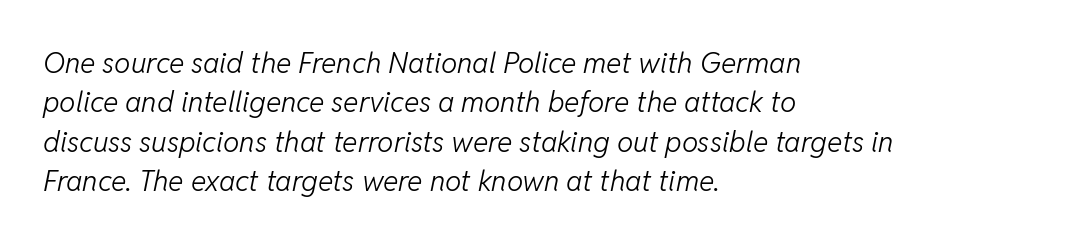
Q: Is the text bold? A: No.
Q: Is the text italic (slanted)? A: Yes, it leans right by about 11 degrees.
Q: Is the text underlined? A: No.
Q: How is the paragraph aligned? A: Left-aligned.
Q: Is the spacing between letters normal or unusually wide? A: Normal.
Q: Is the spacing between lines tight, normal or loose? A: Normal.
Q: Width (condensed, normal, or wide)? A: Normal.
Q: Stroke contrast? A: Low.
Q: x-height? A: Medium.
Q: Monospaced? A: No.
